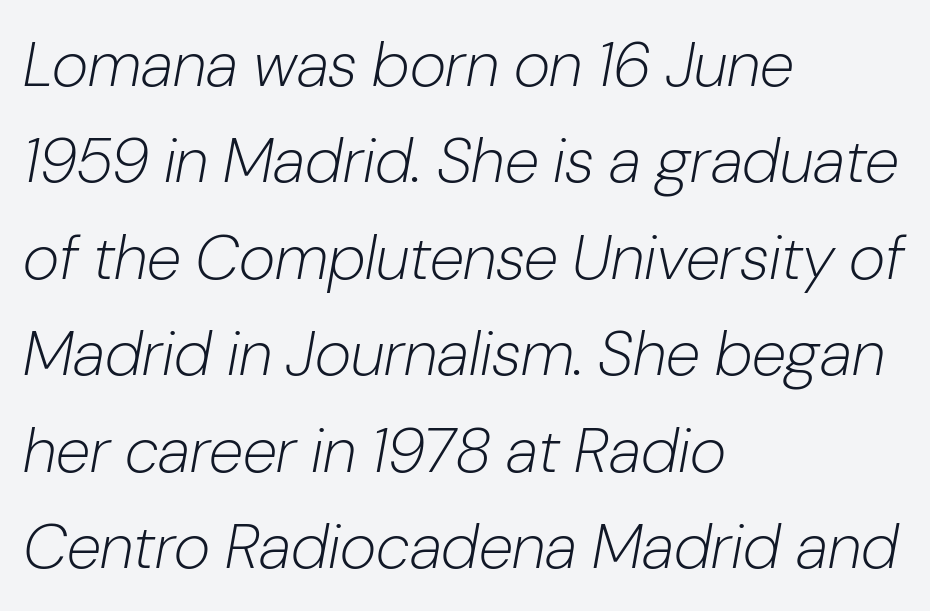
{"italic": "yes", "lean": "right", "slant_degrees": 10, "bold": "no", "weight": "light", "width": "normal", "stroke_contrast": "low", "x_height": "medium", "monospaced": "no", "underline": "no", "align": "left", "line_spacing": "normal", "line_spacing_ratio": 1.53, "letter_spacing": "normal", "letter_spacing_em": 0.0, "glyph_px": 63}
